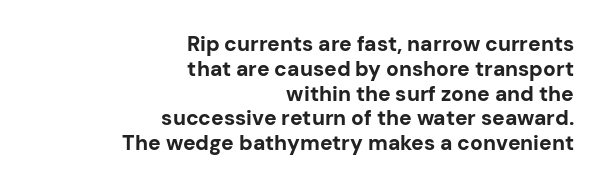
Q: Is the text bold? A: Yes.
Q: Is the text italic (slanted)? A: No, it is upright.
Q: Is the text underlined? A: No.
Q: How is the paragraph aligned? A: Right-aligned.
Q: Is the spacing between letters normal or unusually wide? A: Normal.
